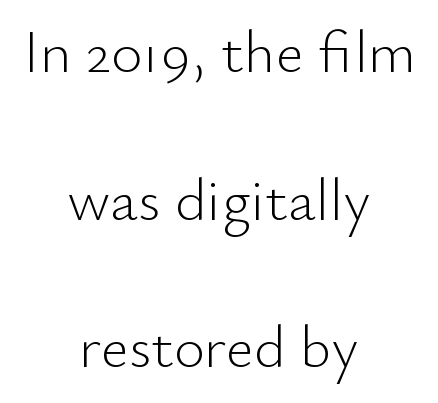
{"serif": "no", "italic": "no", "bold": "no", "weight": "light", "width": "normal", "stroke_contrast": "low", "x_height": "small", "monospaced": "no", "underline": "no", "align": "center", "line_spacing": "loose", "line_spacing_ratio": 2.46, "letter_spacing": "normal", "letter_spacing_em": 0.0, "glyph_px": 60}
